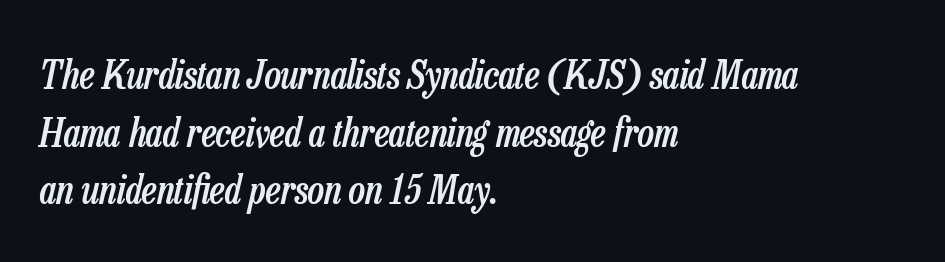
Words float on clear page, feet unadorned. Here the glyphs are tracked normally, forming tight word shapes. The passage shown leans; its letterforms are oblique. The rendering uses natural spacing where letterforms have individual widths. Slightly chunky letters — semibold, I'd say, not full bold. The ragged edge is on the right, which tells us the setting is flush left.
